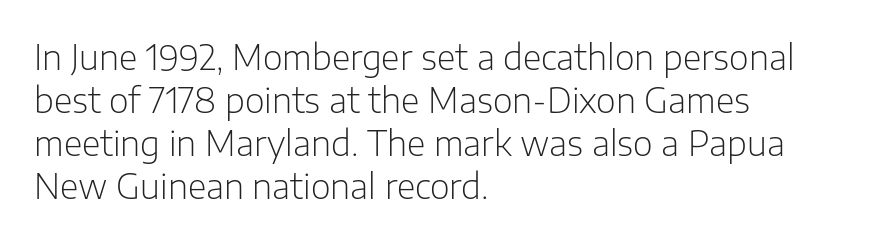
The image shows 34 px light sans-serif type, upright; set left-aligned, normal line spacing (1.26x), normal letter spacing, not underlined; low stroke contrast and a medium x-height.
